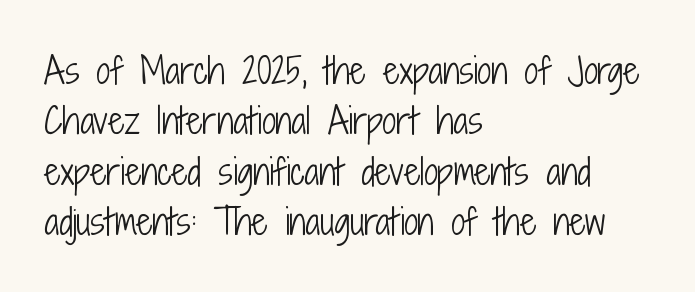
{"serif": "no", "italic": "no", "bold": "no", "weight": "light", "width": "condensed", "stroke_contrast": "low", "x_height": "medium", "monospaced": "no", "underline": "no", "align": "left", "line_spacing": "normal", "line_spacing_ratio": 1.44, "letter_spacing": "normal", "letter_spacing_em": 0.0, "glyph_px": 35}
